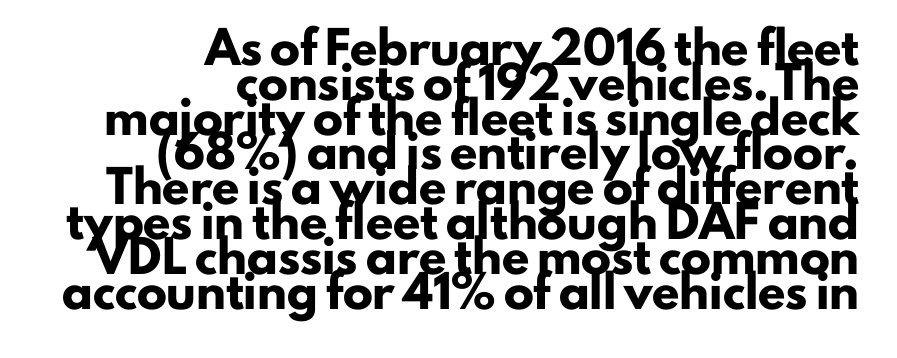
{"serif": "no", "italic": "no", "bold": "yes", "weight": "heavy", "width": "normal", "stroke_contrast": "low", "x_height": "small", "monospaced": "no", "underline": "no", "align": "right", "line_spacing_ratio": 1.16, "letter_spacing": "normal", "letter_spacing_em": 0.0, "glyph_px": 30}
